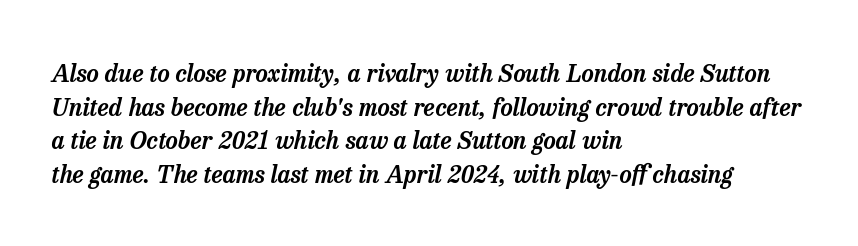
{"italic": "yes", "lean": "right", "slant_degrees": 13, "underline": "no", "align": "left", "line_spacing": "normal", "line_spacing_ratio": 1.4, "letter_spacing": "normal", "letter_spacing_em": 0.0, "glyph_px": 24}
